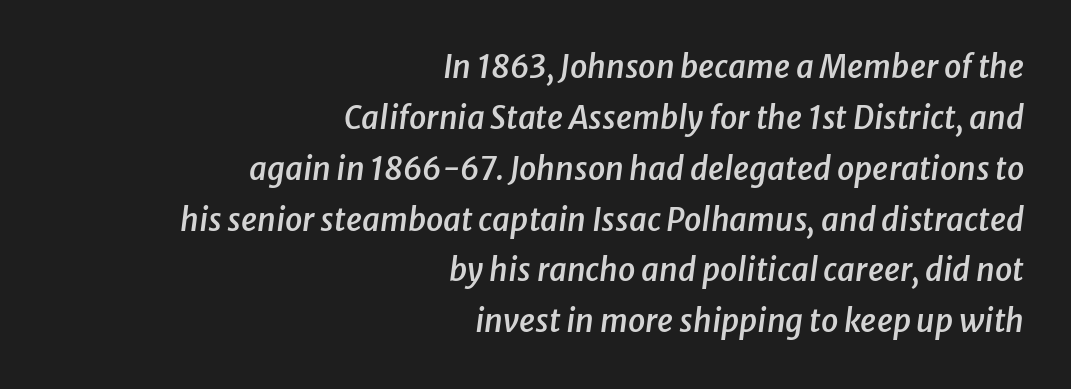
Q: Is the text bold? A: Semi-bold.
Q: Is the text italic (slanted)? A: Yes, it leans right by about 8 degrees.
Q: Is the text underlined? A: No.
Q: How is the paragraph aligned? A: Right-aligned.
Q: Is the spacing between letters normal or unusually wide? A: Normal.
Q: Is the spacing between lines tight, normal or loose? A: Normal.
Q: Width (condensed, normal, or wide)? A: Normal.
Q: Stroke contrast? A: Low.
Q: x-height? A: Medium.
Q: Monospaced? A: No.
